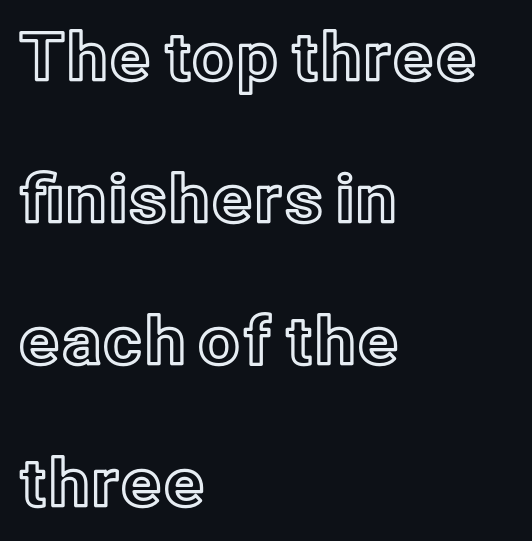
The image shows 66 px text type, upright; set left-aligned, loose line spacing (2.15x), normal letter spacing, not underlined; a medium x-height.
